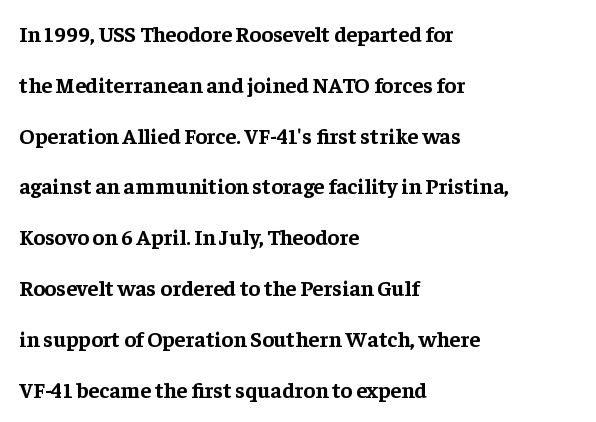
{"italic": "no", "bold": "yes", "underline": "no", "align": "left", "line_spacing": "loose", "line_spacing_ratio": 2.31, "letter_spacing": "normal", "letter_spacing_em": 0.0, "glyph_px": 22}
